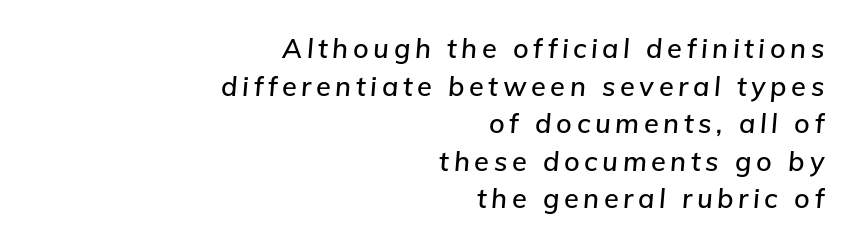
{"italic": "yes", "lean": "right", "slant_degrees": 5, "underline": "no", "align": "right", "line_spacing": "normal", "line_spacing_ratio": 1.39, "glyph_px": 27}
